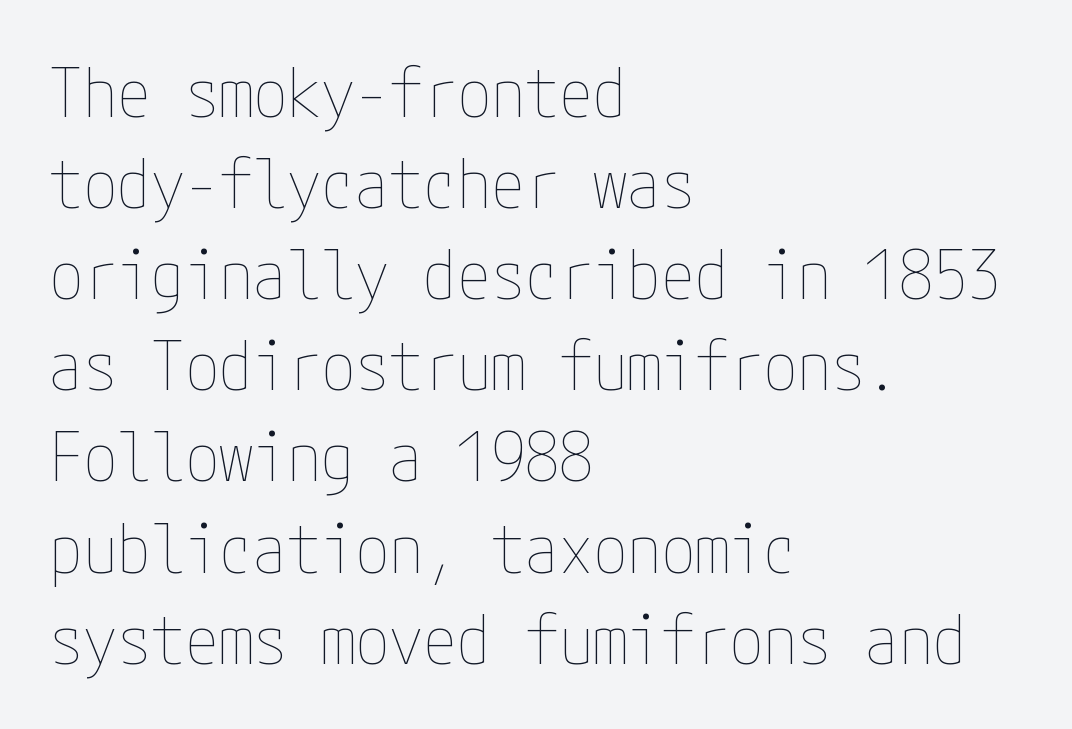
Upright lettering throughout. Spacing between characters is what you'd get straight out of the box. Only glyphs here, with clear space below each row. The typesetting does not lean heavy: it is not bold. One glance says typical: line gaps are just what's usual. This sample is left-justified, so line endings fall wherever the words run out.
